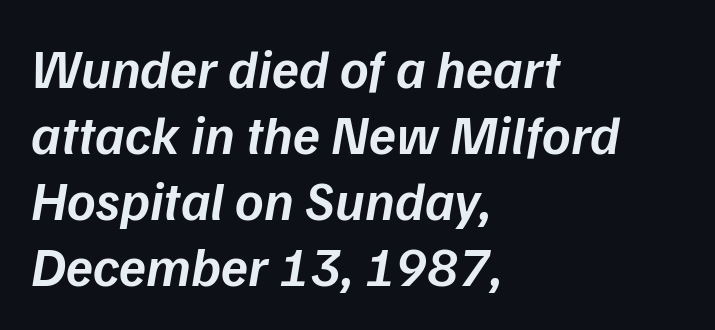
Q: Is the text bold? A: Semi-bold.
Q: Is the text italic (slanted)? A: Yes, it leans right by about 9 degrees.
Q: Is the text underlined? A: No.
Q: How is the paragraph aligned? A: Left-aligned.
Q: Is the spacing between letters normal or unusually wide? A: Normal.
Q: Width (condensed, normal, or wide)? A: Normal.
Q: Stroke contrast? A: Low.
Q: x-height? A: Medium.
Q: Monospaced? A: No.
